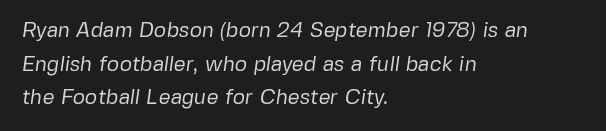
Q: Is the text bold? A: No.
Q: Is the text underlined? A: No.
Q: How is the paragraph aligned? A: Left-aligned.
Q: Is the spacing between letters normal or unusually wide? A: Normal.
Q: Is the spacing between lines tight, normal or loose? A: Normal.
